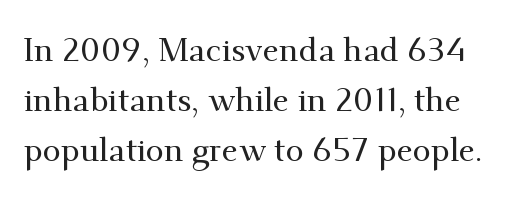
Q: Is the text italic (slanted)? A: No, it is upright.
Q: Is the typeface a serif or a sans-serif typeface? A: Serif.
Q: Is the text underlined? A: No.
Q: Is the spacing between letters normal or unusually wide? A: Normal.
Q: Is the spacing between lines tight, normal or loose? A: Normal.
Q: Width (condensed, normal, or wide)? A: Normal.
Q: Stroke contrast? A: Medium.
Q: x-height? A: Small.
Q: Monospaced? A: No.
